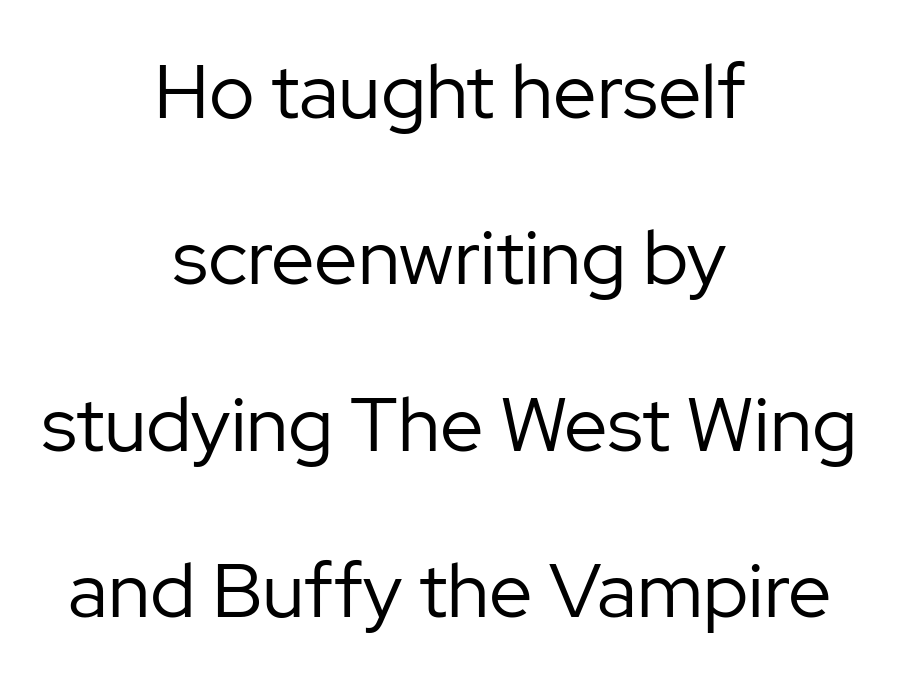
Rows of type keep a wide berth in the vertical direction. Unlike italic type, these characters show no tilt at all. The strokes are not fattened; the text isn't bold. Are there feet on the stems? There aren't — it's a sans. This rendering features lettering with no underline. Looks like regular typesetting: each glyph gets only the width it needs.
